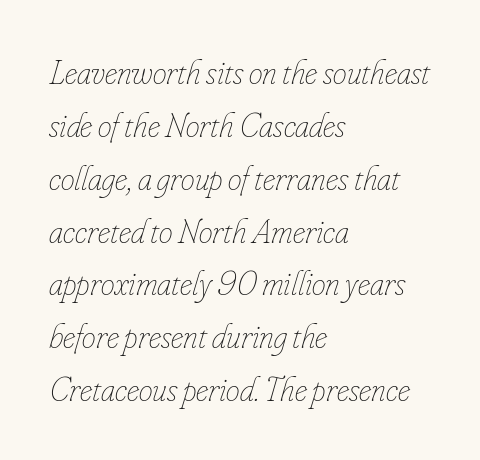
Observe the lean: these are italic letterforms. No heavy texture on the line: the type isn't bold. Reading down the block, your eye returns to a fixed left position each line. Caption: standard tracking, unaltered. Here the designer chose a conventional face with non-uniform glyph widths.
